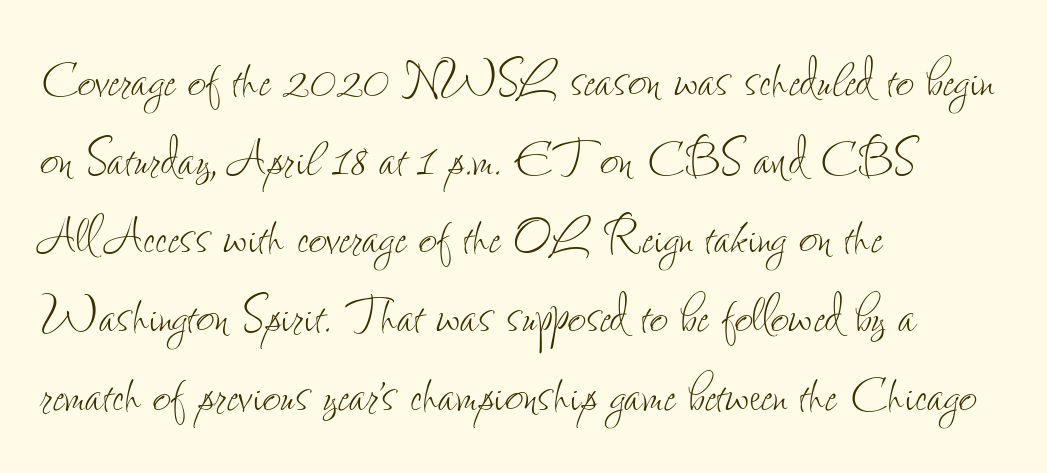
Spacing verdict: proportional, widths tailored to each character. Underlining? Definitely not there. Between one letter and the next there's only the usual sliver of space.
